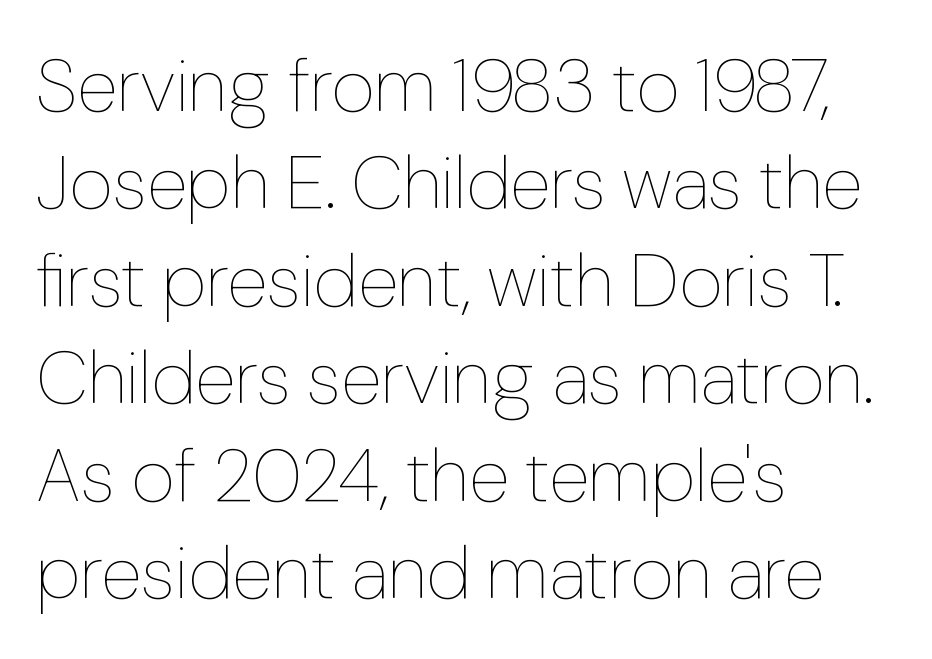
Q: Is the text bold? A: No.
Q: Is the text italic (slanted)? A: No, it is upright.
Q: Is the text underlined? A: No.
Q: How is the paragraph aligned? A: Left-aligned.
Q: Is the spacing between letters normal or unusually wide? A: Normal.
Q: Is the spacing between lines tight, normal or loose? A: Normal.
Q: Width (condensed, normal, or wide)? A: Normal.
Q: Stroke contrast? A: Low.
Q: x-height? A: Medium.
Q: Monospaced? A: No.
